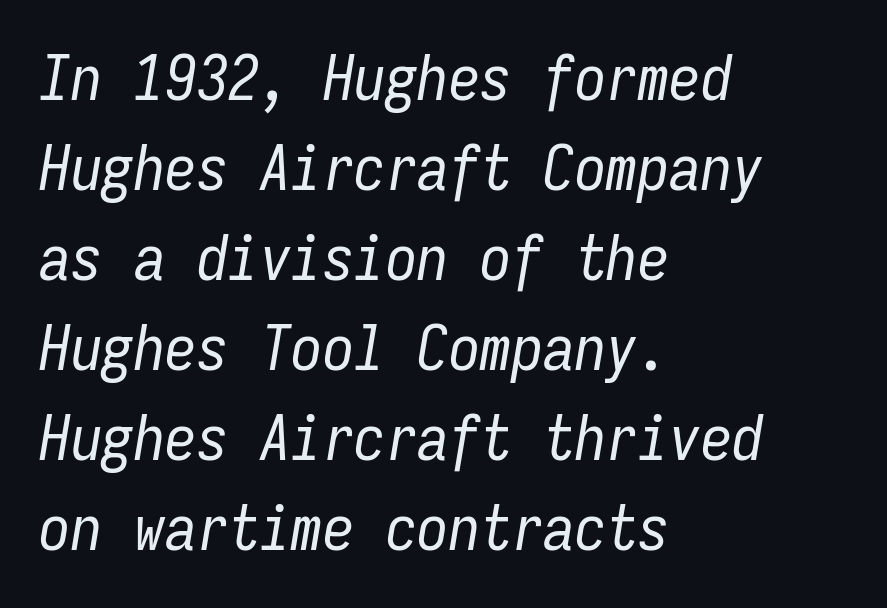
Q: Is the text bold? A: No.
Q: Is the text italic (slanted)? A: Yes, it leans right by about 9 degrees.
Q: Is the text underlined? A: No.
Q: How is the paragraph aligned? A: Left-aligned.
Q: Is the spacing between letters normal or unusually wide? A: Normal.
Q: Is the spacing between lines tight, normal or loose? A: Normal.
Q: Width (condensed, normal, or wide)? A: Condensed.
Q: Stroke contrast? A: Low.
Q: x-height? A: Medium.
Q: Monospaced? A: Yes.
